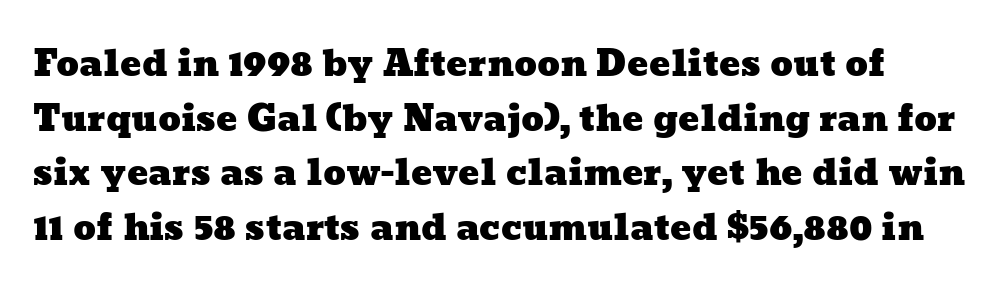
Q: Is the text underlined? A: No.
Q: Is the spacing between letters normal or unusually wide? A: Normal.
Q: Is the spacing between lines tight, normal or loose? A: Normal.
Q: Width (condensed, normal, or wide)? A: Wide.
Q: Stroke contrast? A: Low.
Q: x-height? A: Medium.
Q: Monospaced? A: No.
